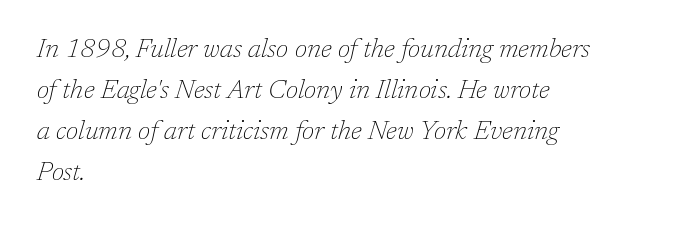
The image shows 26 px text type, italic (leaning right); set left-aligned, normal line spacing (1.58x), normal letter spacing, not underlined.
